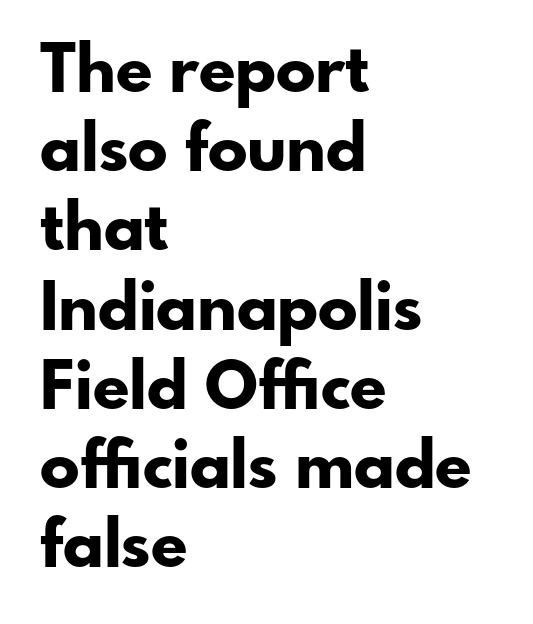
The image shows 66 px bold sans-serif type, upright; set left-aligned, line spacing 1.2x, normal letter spacing, not underlined; low stroke contrast and a small x-height.
